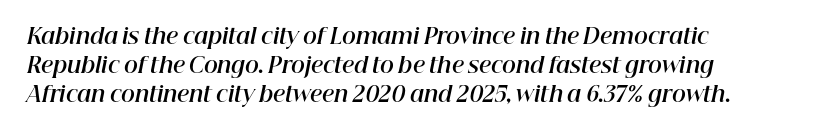
The image shows 21 px bold type, italic (leaning right); set left-aligned, normal line spacing (1.37x), normal letter spacing, not underlined.
